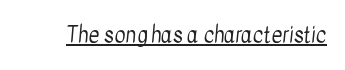
{"bold": "no", "underline": "yes", "letter_spacing": "normal", "letter_spacing_em": 0.0, "glyph_px": 21}
